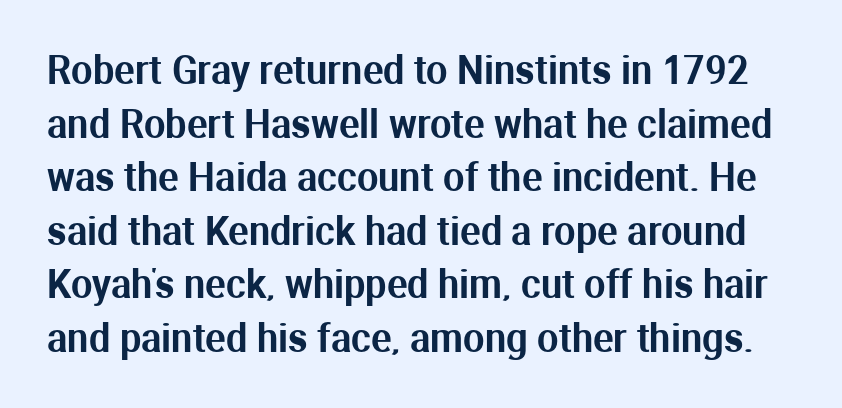
{"serif": "no", "italic": "no", "width": "normal", "stroke_contrast": "medium", "x_height": "medium", "monospaced": "no", "underline": "no", "line_spacing": "normal", "line_spacing_ratio": 1.41, "letter_spacing": "normal", "letter_spacing_em": 0.0, "glyph_px": 38}
